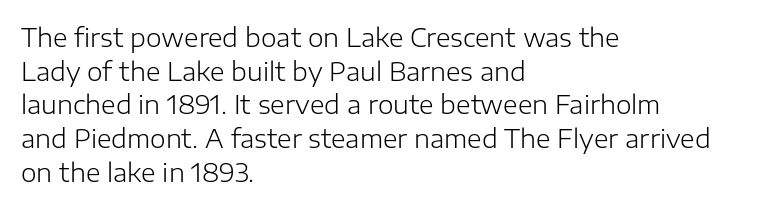
{"italic": "no", "bold": "no", "underline": "no", "align": "left", "line_spacing": "normal", "line_spacing_ratio": 1.35, "letter_spacing": "normal", "letter_spacing_em": 0.0, "glyph_px": 25}
